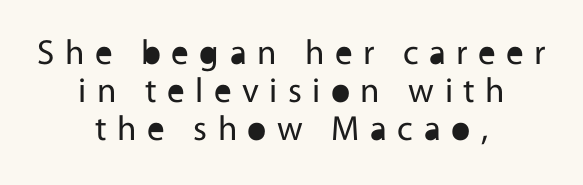
The image shows 35 px regular-weight sans-serif type, upright; set centered, tight line spacing (1.09x), unusually wide letter spacing (+0.3 em), not underlined; a medium x-height.
